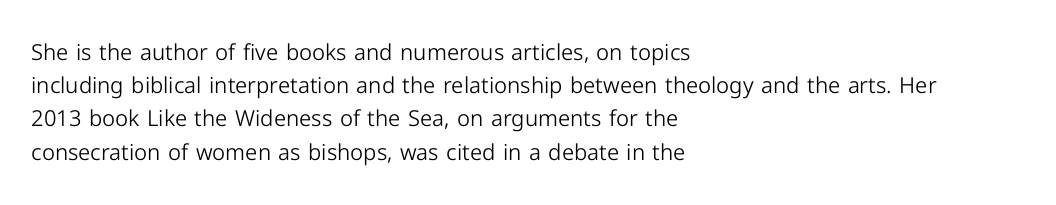
Q: Is the text bold? A: No.
Q: Is the text italic (slanted)? A: No, it is upright.
Q: Is the text underlined? A: No.
Q: How is the paragraph aligned? A: Left-aligned.
Q: Is the spacing between letters normal or unusually wide? A: Normal.
Q: Is the spacing between lines tight, normal or loose? A: Normal.
